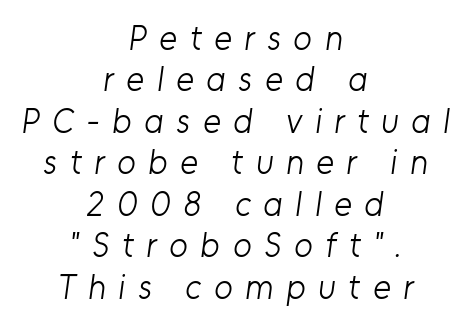
Q: Is the text bold? A: No.
Q: Is the typeface a serif or a sans-serif typeface? A: Sans-serif.
Q: Is the text underlined? A: No.
Q: How is the paragraph aligned? A: Centered.
Q: Is the spacing between letters normal or unusually wide? A: Unusually wide.
Q: Width (condensed, normal, or wide)? A: Normal.
Q: Stroke contrast? A: Low.
Q: x-height? A: Medium.
Q: Monospaced? A: No.
